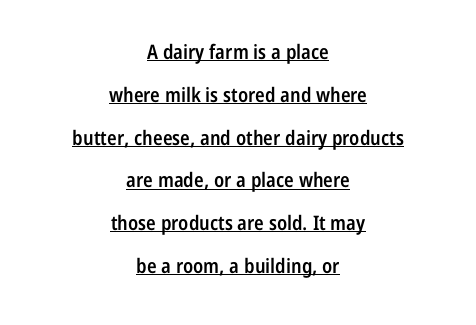
Q: Is the text bold? A: Semi-bold.
Q: Is the text italic (slanted)? A: No, it is upright.
Q: Is the text underlined? A: Yes.
Q: How is the paragraph aligned? A: Centered.
Q: Is the spacing between letters normal or unusually wide? A: Normal.
Q: Is the spacing between lines tight, normal or loose? A: Loose.
